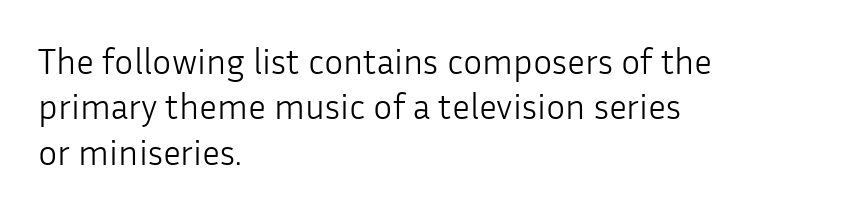
{"serif": "no", "italic": "no", "bold": "no", "weight": "light", "width": "normal", "stroke_contrast": "low", "x_height": "medium", "monospaced": "no", "underline": "no", "align": "left", "line_spacing": "normal", "line_spacing_ratio": 1.26, "letter_spacing": "normal", "letter_spacing_em": 0.0, "glyph_px": 36}
